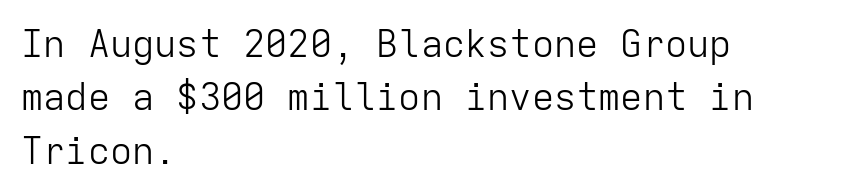
{"serif": "no", "italic": "no", "bold": "no", "weight": "light", "width": "normal", "stroke_contrast": "low", "x_height": "medium", "monospaced": "yes", "underline": "no", "align": "left", "line_spacing": "normal", "line_spacing_ratio": 1.44, "letter_spacing": "normal", "letter_spacing_em": 0.0, "glyph_px": 37}
